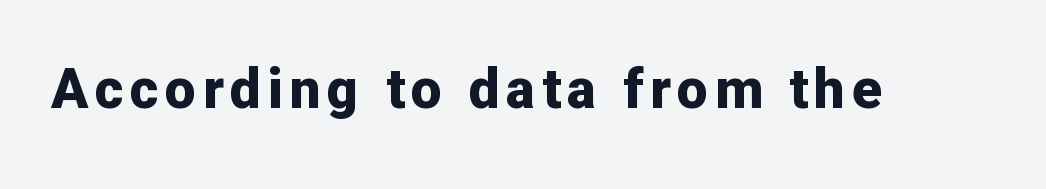
The image shows 55 px bold sans-serif type, upright; set not underlined; low stroke contrast and a medium x-height.
